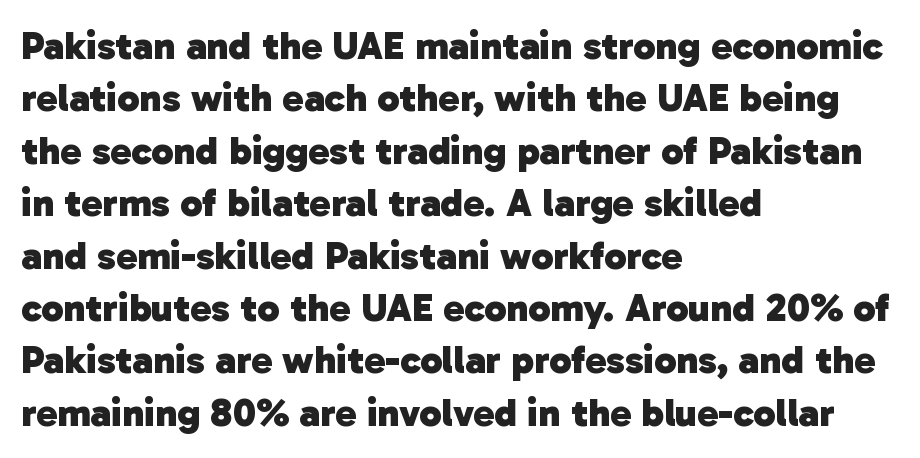
You could not count columns in this text — the font is proportionally spaced. The ragged edge is on the right, which tells us the setting is flush left. Glyph-to-glyph distance matches everyday printed text. These lines carry a lot of weight — the face is fully bold. Nobody drew a line under any word here. The rendering uses a moderate line-height, typical for paragraphs.
